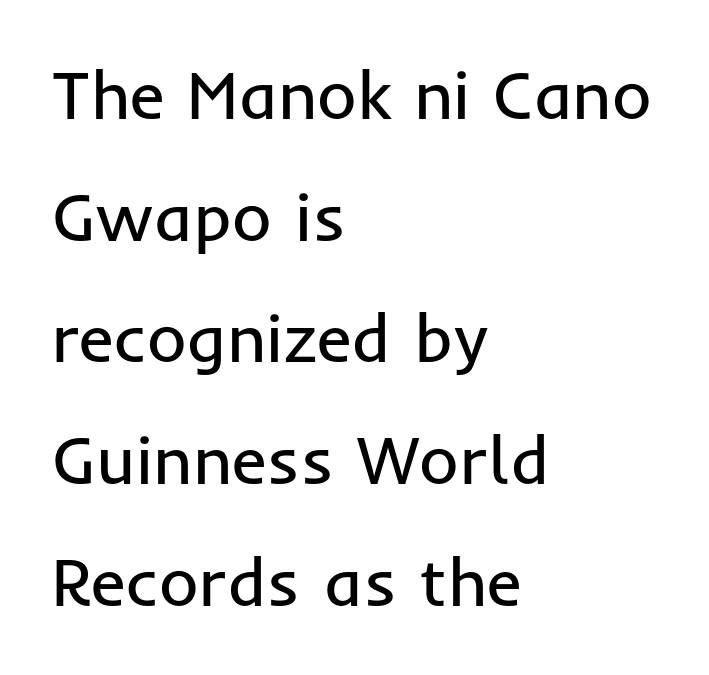
{"serif": "no", "italic": "no", "bold": "no", "weight": "regular", "width": "normal", "stroke_contrast": "low", "x_height": "medium", "monospaced": "no", "underline": "no", "align": "left", "line_spacing_ratio": 1.79, "letter_spacing": "normal", "letter_spacing_em": 0.0, "glyph_px": 68}
